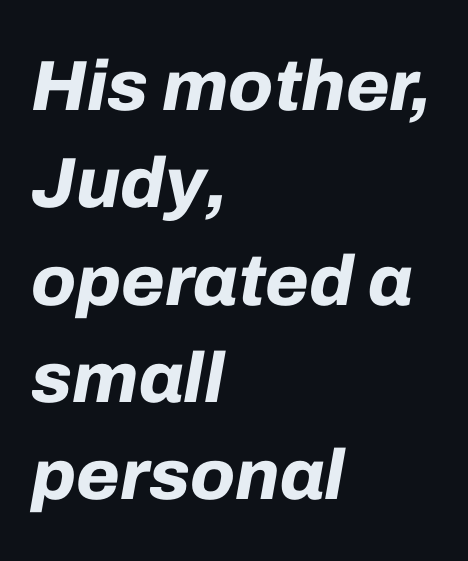
{"italic": "yes", "lean": "right", "slant_degrees": 10, "bold": "yes", "weight": "bold", "width": "normal", "stroke_contrast": "low", "x_height": "medium", "monospaced": "no", "underline": "no", "align": "left", "line_spacing": "normal", "line_spacing_ratio": 1.37, "letter_spacing": "normal", "letter_spacing_em": 0.0, "glyph_px": 71}
